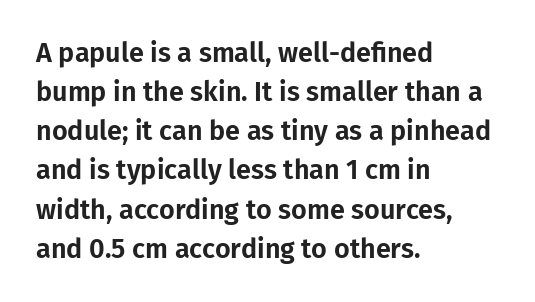
Q: Is the text italic (slanted)? A: No, it is upright.
Q: Is the text underlined? A: No.
Q: How is the paragraph aligned? A: Left-aligned.
Q: Is the spacing between letters normal or unusually wide? A: Normal.
Q: Is the spacing between lines tight, normal or loose? A: Normal.
